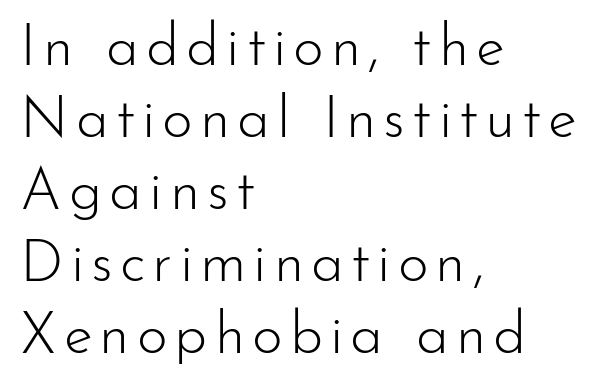
The image shows 59 px light sans-serif type, upright; set left-aligned, line spacing 1.22x, not underlined; low stroke contrast and a small x-height.
